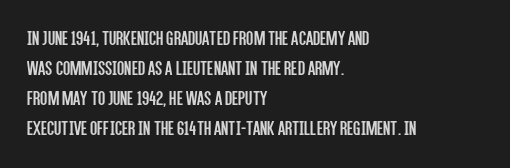
{"italic": "no", "bold": "no", "underline": "no", "align": "left", "line_spacing": "normal", "line_spacing_ratio": 1.43, "letter_spacing": "normal", "letter_spacing_em": 0.0, "glyph_px": 21}
